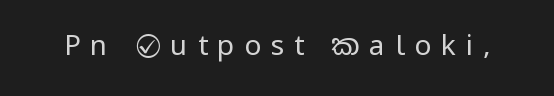
The image shows 28 px regular-weight, condensed sans-serif type, upright; set unusually wide letter spacing (+0.35 em), not underlined; low stroke contrast and a large x-height.
